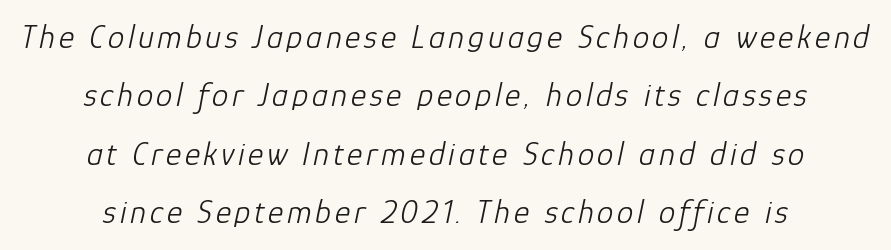
{"italic": "yes", "lean": "right", "slant_degrees": 12, "bold": "no", "weight": "light", "width": "normal", "stroke_contrast": "low", "x_height": "medium", "monospaced": "no", "underline": "no", "align": "center", "line_spacing_ratio": 1.77, "glyph_px": 33}
